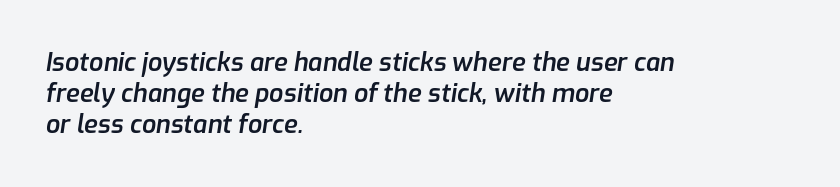
Q: Is the text bold? A: Semi-bold.
Q: Is the text italic (slanted)? A: Yes, it leans right by about 9 degrees.
Q: Is the text underlined? A: No.
Q: How is the paragraph aligned? A: Left-aligned.
Q: Is the spacing between letters normal or unusually wide? A: Normal.
